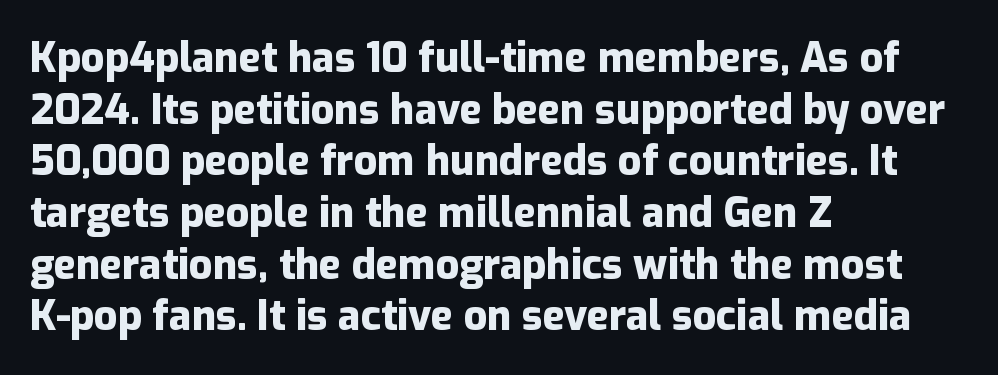
{"serif": "no", "italic": "no", "bold": "yes", "weight": "heavy", "width": "normal", "stroke_contrast": "low", "x_height": "medium", "monospaced": "no", "underline": "no", "align": "left", "line_spacing": "normal", "line_spacing_ratio": 1.26, "letter_spacing": "normal", "letter_spacing_em": 0.0, "glyph_px": 41}
